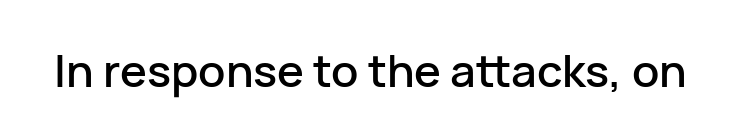
Q: Is the text italic (slanted)? A: No, it is upright.
Q: Is the typeface a serif or a sans-serif typeface? A: Sans-serif.
Q: Is the text underlined? A: No.
Q: Is the spacing between letters normal or unusually wide? A: Normal.
Q: Width (condensed, normal, or wide)? A: Normal.
Q: Stroke contrast? A: Low.
Q: x-height? A: Medium.
Q: Monospaced? A: No.
